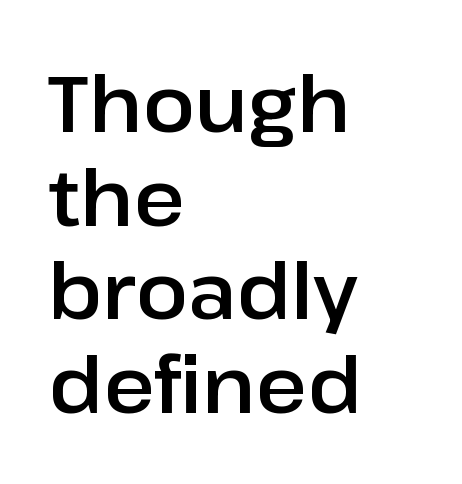
The image shows 78 px sans-serif type, upright; set left-aligned, line spacing 1.2x, normal letter spacing, not underlined; low stroke contrast and a medium x-height.
